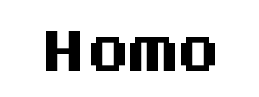
The image shows 45 px heavy sans-serif type, upright, monospaced; set normal letter spacing, not underlined; medium stroke contrast and a large x-height.
